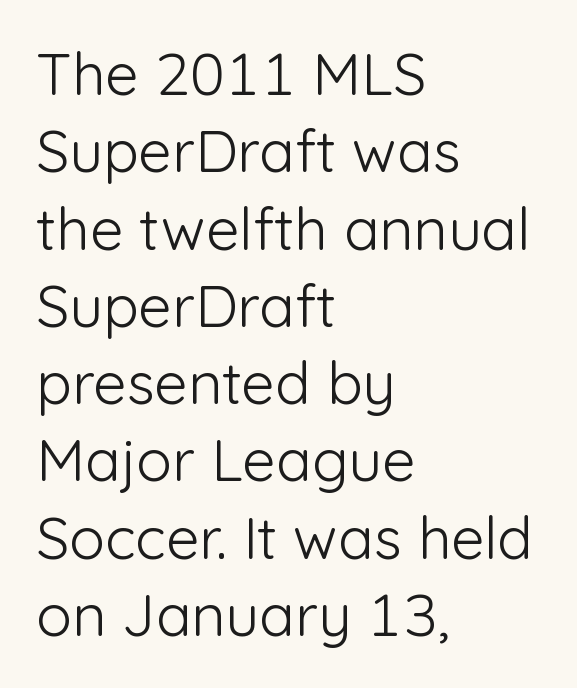
Q: Is the text bold? A: No.
Q: Is the text italic (slanted)? A: No, it is upright.
Q: Is the typeface a serif or a sans-serif typeface? A: Sans-serif.
Q: Is the text underlined? A: No.
Q: How is the paragraph aligned? A: Left-aligned.
Q: Is the spacing between letters normal or unusually wide? A: Normal.
Q: Is the spacing between lines tight, normal or loose? A: Normal.
Q: Width (condensed, normal, or wide)? A: Normal.
Q: Stroke contrast? A: Low.
Q: x-height? A: Medium.
Q: Monospaced? A: No.
